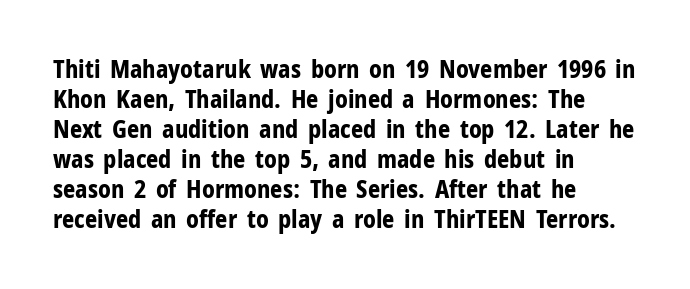
{"italic": "no", "bold": "yes", "underline": "no", "align": "left", "line_spacing": "normal", "line_spacing_ratio": 1.25, "letter_spacing": "normal", "letter_spacing_em": 0.0, "glyph_px": 24}
